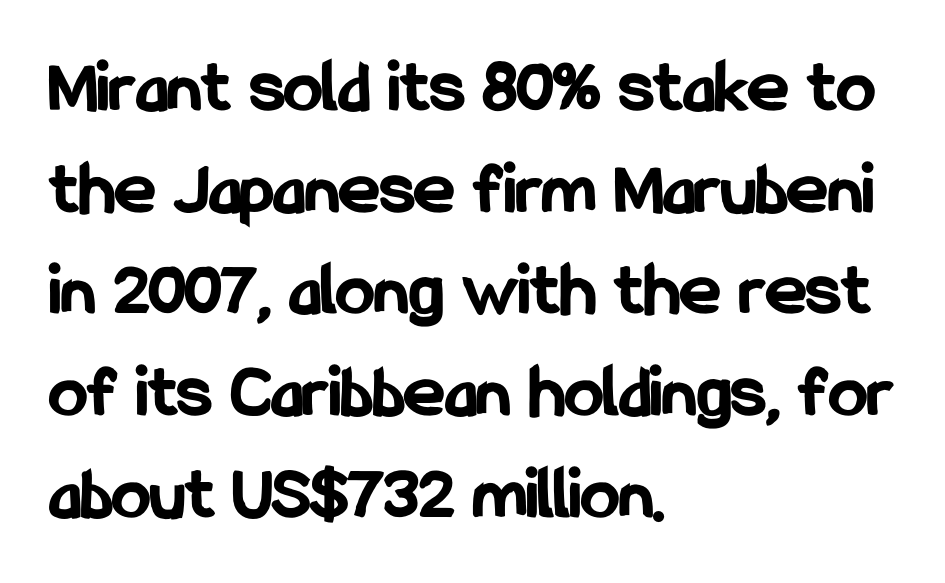
The image shows 77 px bold, condensed sans-serif type, upright; set left-aligned, normal line spacing (1.32x), normal letter spacing, not underlined; low stroke contrast and a medium x-height.
